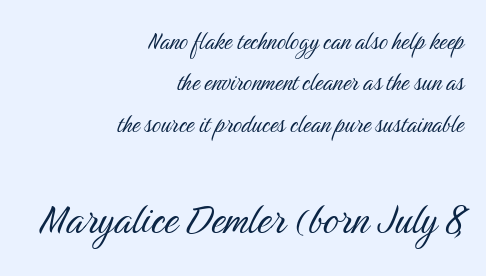
The image shows 49 px light, condensed sans-serif type; set right-aligned, normal line spacing (1.48x), normal letter spacing, not underlined; the second (bottom) block is 1.75x larger; medium stroke contrast and a medium x-height.
